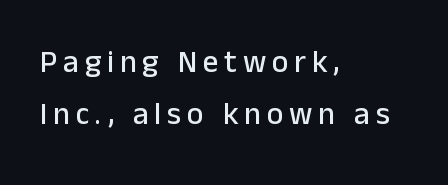
{"serif": "no", "italic": "no", "width": "normal", "stroke_contrast": "low", "x_height": "medium", "monospaced": "no", "underline": "no", "align": "left", "line_spacing": "normal", "line_spacing_ratio": 1.67, "glyph_px": 31}
